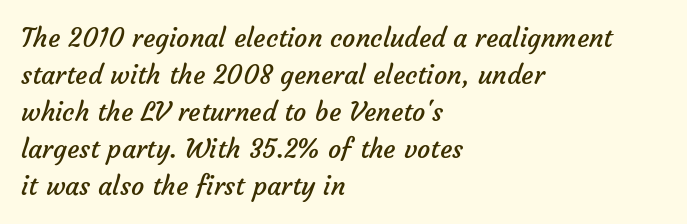
Q: Is the text bold? A: No.
Q: Is the text underlined? A: No.
Q: How is the paragraph aligned? A: Left-aligned.
Q: Is the spacing between letters normal or unusually wide? A: Normal.
Q: Is the spacing between lines tight, normal or loose? A: Normal.
